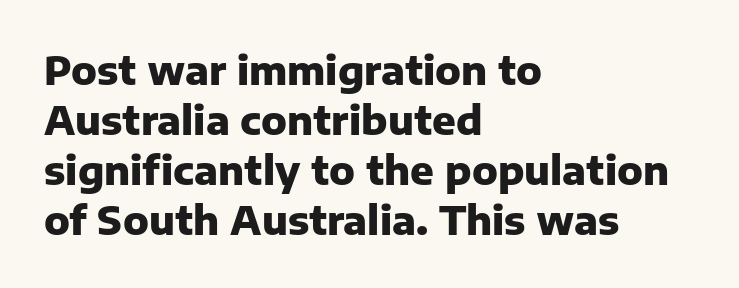
Q: Is the text bold? A: Yes.
Q: Is the text italic (slanted)? A: No, it is upright.
Q: Is the typeface a serif or a sans-serif typeface? A: Sans-serif.
Q: Is the text underlined? A: No.
Q: How is the paragraph aligned? A: Left-aligned.
Q: Is the spacing between letters normal or unusually wide? A: Normal.
Q: Is the spacing between lines tight, normal or loose? A: Normal.
Q: Width (condensed, normal, or wide)? A: Normal.
Q: Stroke contrast? A: Low.
Q: x-height? A: Medium.
Q: Monospaced? A: No.
